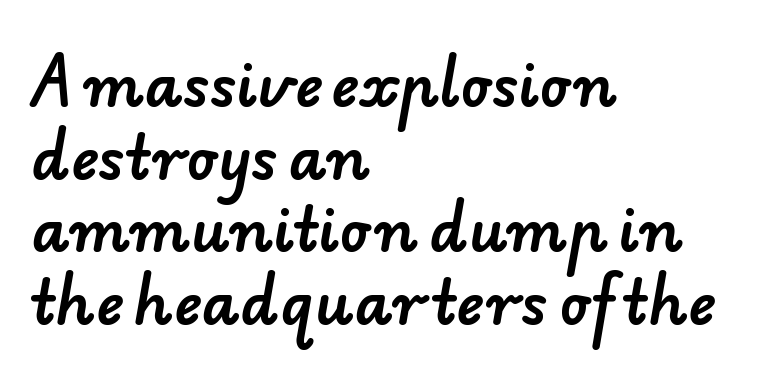
A typesetter would call this proportional, since set widths differ per character. The space directly below the letters is spotless. The passage shown is typeset with a sans-serif family. Glyph-to-glyph distance matches everyday printed text. The lines in this sample share a left origin and differ only in where they stop.
